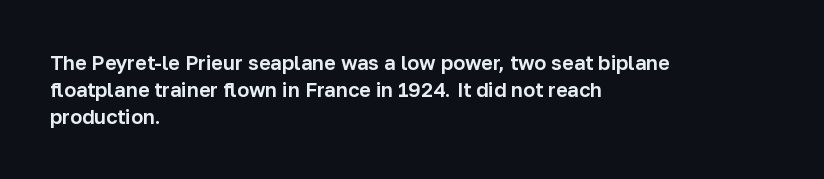
One-word summary of the alignment: left. The words here are not underlined. The passage shown stacks its lines at a standard gap. These lines were composed using upright roman letters.
